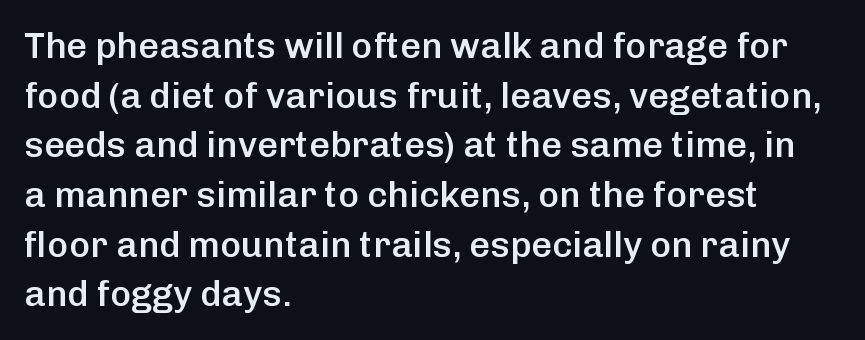
{"serif": "no", "italic": "no", "bold": "semi", "weight": "semibold", "width": "normal", "stroke_contrast": "low", "x_height": "medium", "monospaced": "no", "underline": "no", "align": "left", "line_spacing": "normal", "line_spacing_ratio": 1.38, "letter_spacing": "normal", "letter_spacing_em": 0.0, "glyph_px": 36}
